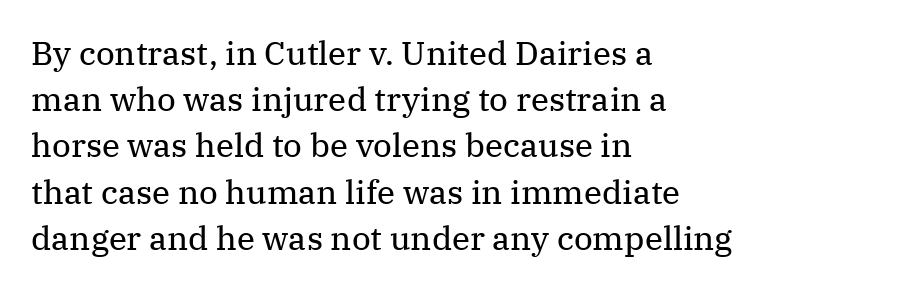
Q: Is the text bold? A: No.
Q: Is the text italic (slanted)? A: No, it is upright.
Q: Is the typeface a serif or a sans-serif typeface? A: Serif.
Q: Is the text underlined? A: No.
Q: How is the paragraph aligned? A: Left-aligned.
Q: Is the spacing between letters normal or unusually wide? A: Normal.
Q: Is the spacing between lines tight, normal or loose? A: Normal.
Q: Width (condensed, normal, or wide)? A: Normal.
Q: Stroke contrast? A: Medium.
Q: x-height? A: Medium.
Q: Monospaced? A: No.
